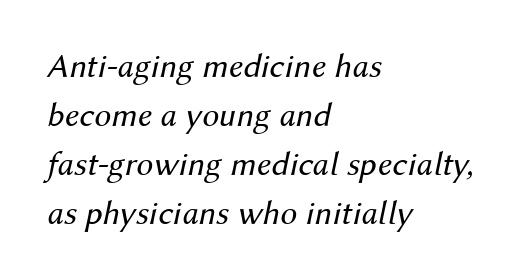
{"italic": "yes", "lean": "right", "slant_degrees": 12, "bold": "no", "weight": "regular", "width": "normal", "stroke_contrast": "medium", "x_height": "medium", "monospaced": "no", "underline": "no", "align": "left", "line_spacing": "normal", "line_spacing_ratio": 1.44, "letter_spacing": "normal", "letter_spacing_em": 0.0, "glyph_px": 34}
